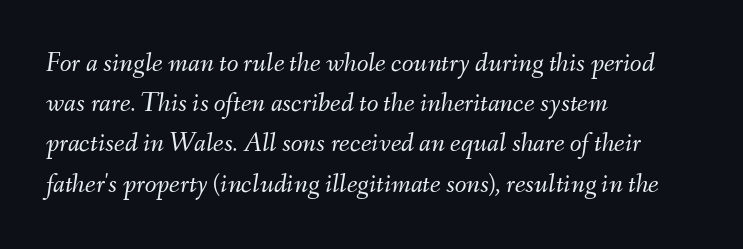
{"italic": "yes", "lean": "right", "slant_degrees": 9, "bold": "no", "underline": "no", "align": "left", "line_spacing": "normal", "line_spacing_ratio": 1.49, "letter_spacing": "normal", "letter_spacing_em": 0.0, "glyph_px": 27}
